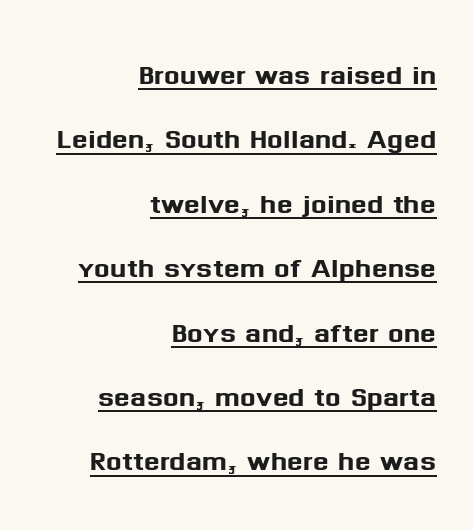
Q: Is the text italic (slanted)? A: No, it is upright.
Q: Is the typeface a serif or a sans-serif typeface? A: Sans-serif.
Q: Is the text underlined? A: Yes.
Q: How is the paragraph aligned? A: Right-aligned.
Q: Is the spacing between letters normal or unusually wide? A: Normal.
Q: Width (condensed, normal, or wide)? A: Normal.
Q: Stroke contrast? A: Medium.
Q: x-height? A: Medium.
Q: Monospaced? A: No.
